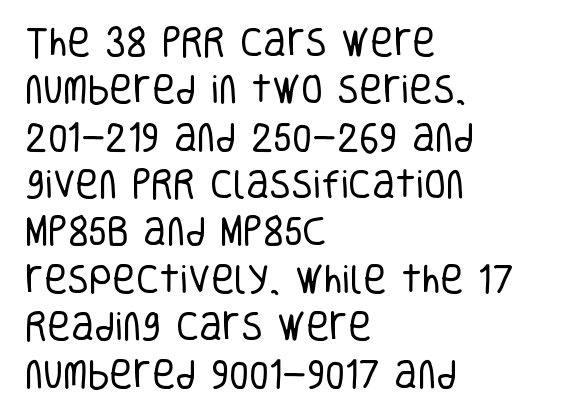
{"serif": "no", "italic": "no", "bold": "no", "weight": "regular", "width": "condensed", "stroke_contrast": "low", "x_height": "large", "monospaced": "no", "underline": "no", "align": "left", "line_spacing": "normal", "line_spacing_ratio": 1.48, "letter_spacing": "normal", "letter_spacing_em": 0.0, "glyph_px": 32}
